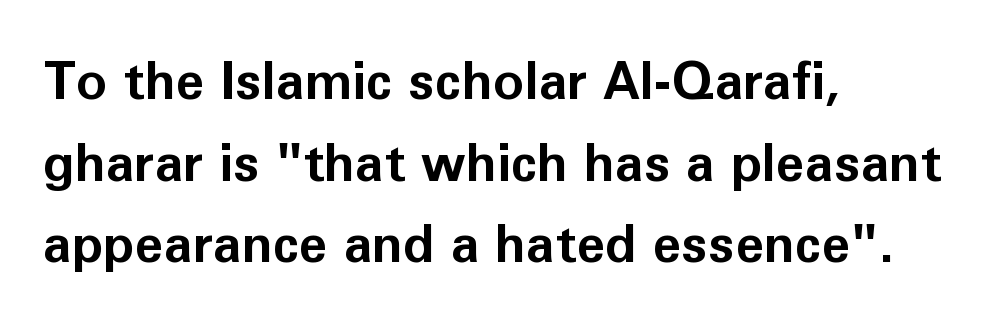
Q: Is the text bold? A: Yes.
Q: Is the text italic (slanted)? A: No, it is upright.
Q: Is the typeface a serif or a sans-serif typeface? A: Sans-serif.
Q: Is the text underlined? A: No.
Q: How is the paragraph aligned? A: Left-aligned.
Q: Is the spacing between letters normal or unusually wide? A: Normal.
Q: Is the spacing between lines tight, normal or loose? A: Normal.
Q: Width (condensed, normal, or wide)? A: Normal.
Q: Stroke contrast? A: Low.
Q: x-height? A: Medium.
Q: Monospaced? A: No.
